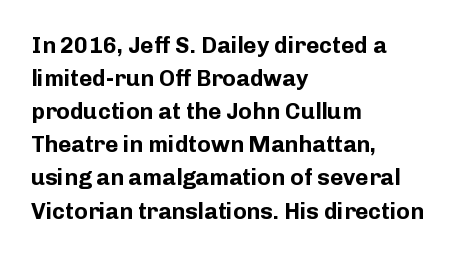
{"italic": "no", "bold": "yes", "underline": "no", "align": "left", "line_spacing": "normal", "line_spacing_ratio": 1.44, "letter_spacing": "normal", "letter_spacing_em": 0.0, "glyph_px": 23}
